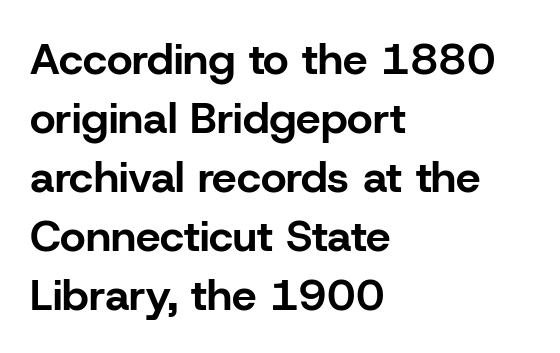
The specimen reads as upright at a glance. The rendering uses a bold face; every stroke is thick and dark. The glyphs are unaccompanied by any horizontal stroke below them. The rendering uses a moderate line-height, typical for paragraphs.
